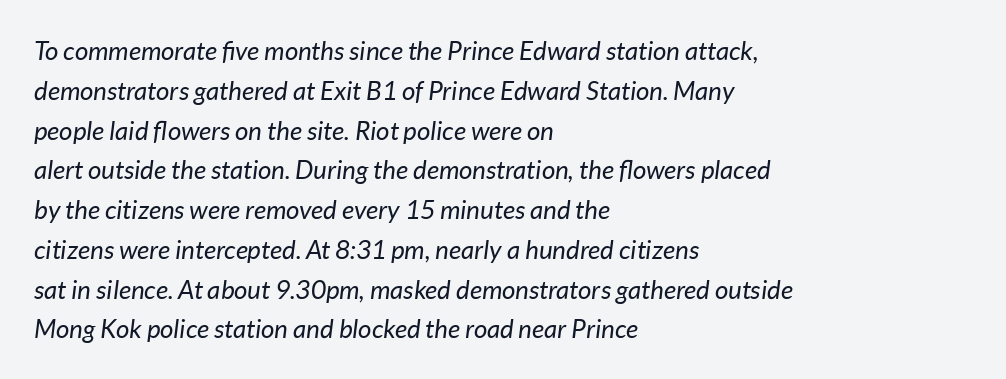
The image shows 26 px text type, italic (leaning right); set left-aligned, normal line spacing (1.53x), normal letter spacing, not underlined.
